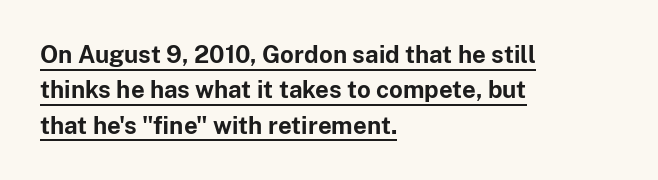
Q: Is the text bold? A: Yes.
Q: Is the text italic (slanted)? A: No, it is upright.
Q: Is the text underlined? A: Yes.
Q: How is the paragraph aligned? A: Left-aligned.
Q: Is the spacing between letters normal or unusually wide? A: Normal.
Q: Is the spacing between lines tight, normal or loose? A: Normal.
